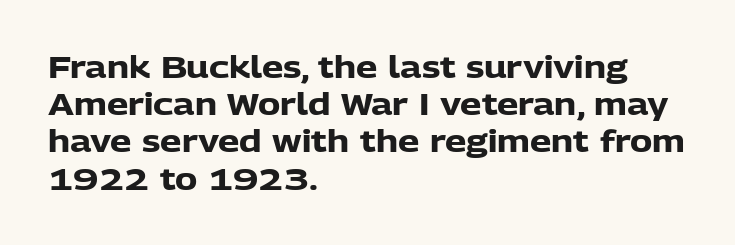
{"serif": "no", "italic": "no", "bold": "yes", "weight": "heavy", "width": "normal", "stroke_contrast": "low", "x_height": "medium", "monospaced": "no", "underline": "no", "align": "left", "line_spacing_ratio": 1.24, "letter_spacing": "normal", "letter_spacing_em": 0.0, "glyph_px": 30}
